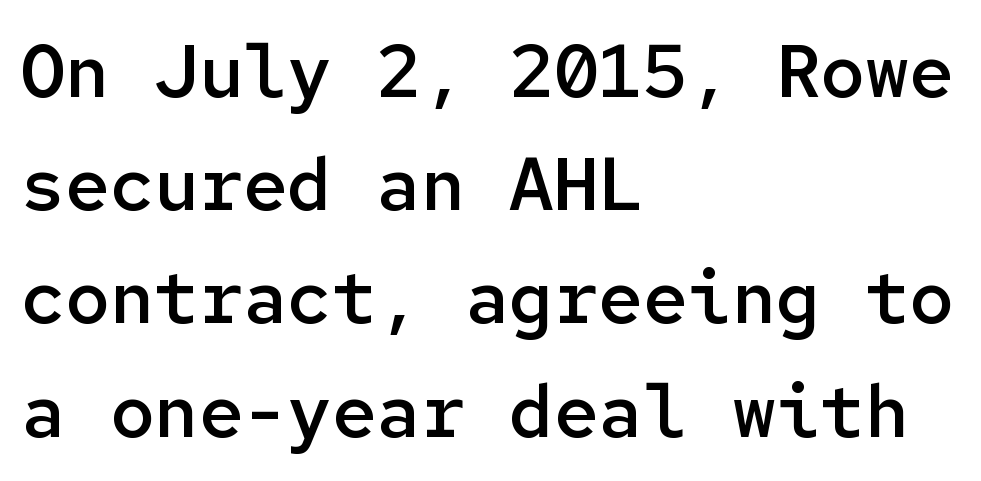
{"serif": "no", "italic": "no", "bold": "semi", "weight": "semibold", "width": "normal", "stroke_contrast": "low", "x_height": "medium", "monospaced": "yes", "underline": "no", "align": "left", "line_spacing": "normal", "line_spacing_ratio": 1.53, "letter_spacing": "normal", "letter_spacing_em": 0.0, "glyph_px": 74}
